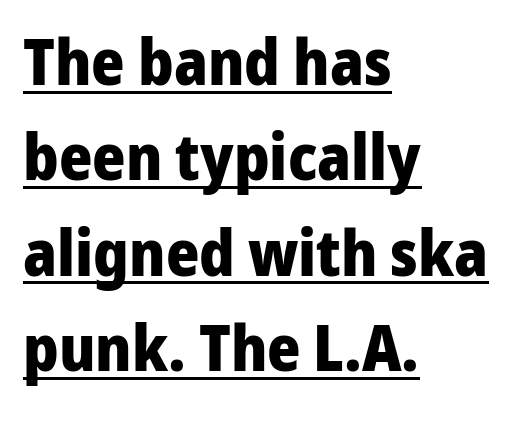
The image shows 64 px heavy sans-serif type, upright; set left-aligned, normal line spacing (1.49x), normal letter spacing, underlined; low stroke contrast and a medium x-height.
